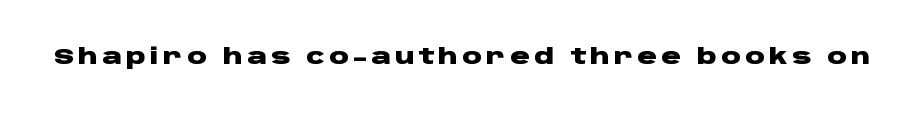
Q: Is the text bold? A: Yes.
Q: Is the text italic (slanted)? A: No, it is upright.
Q: Is the text underlined? A: No.
